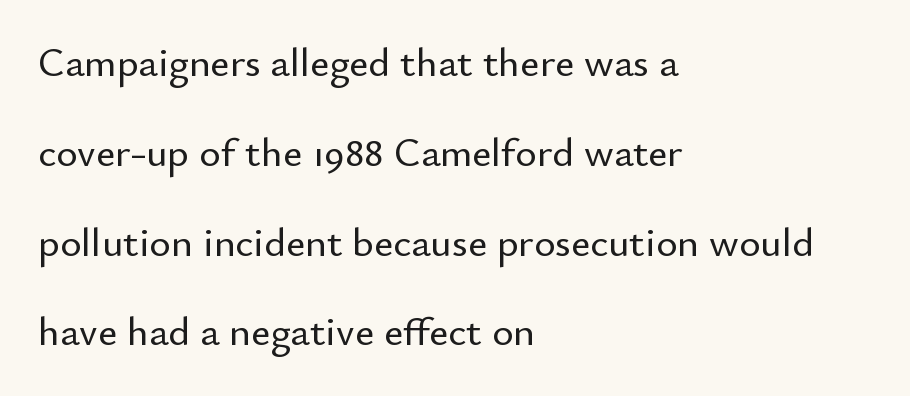
The passage shown has conventional tracking throughout. Interline gaps are noticeably wide in this sample. The face used here is proportionally spaced, like ordinary book or web type. Vertical strokes here are truly vertical. The lines are quadded left.
